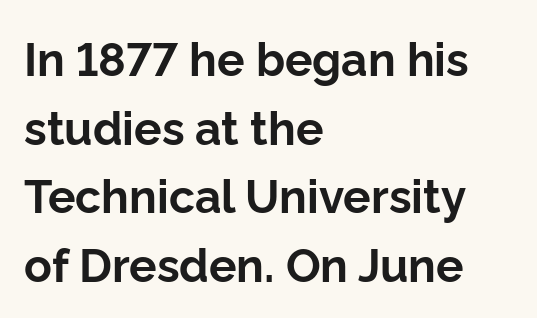
{"serif": "no", "italic": "no", "bold": "yes", "weight": "bold", "width": "normal", "stroke_contrast": "low", "x_height": "medium", "monospaced": "no", "underline": "no", "align": "left", "line_spacing": "normal", "line_spacing_ratio": 1.49, "letter_spacing": "normal", "letter_spacing_em": 0.0, "glyph_px": 46}
